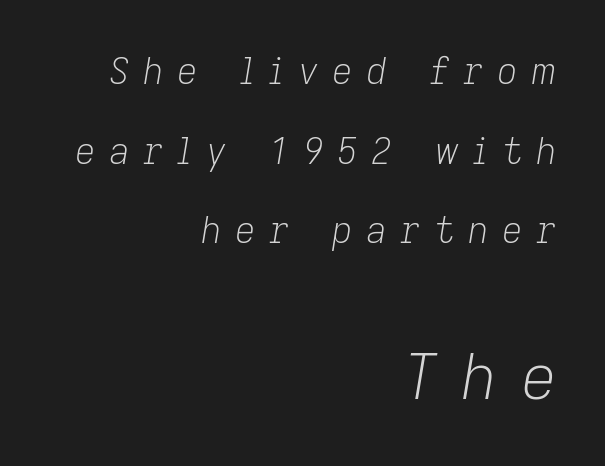
The image shows 63 px light type, italic (leaning right); set right-aligned, loose line spacing (2.21x), unusually wide letter spacing (+0.37 em), not underlined; the second (bottom) block is 1.75x larger; low stroke contrast and a medium x-height.
